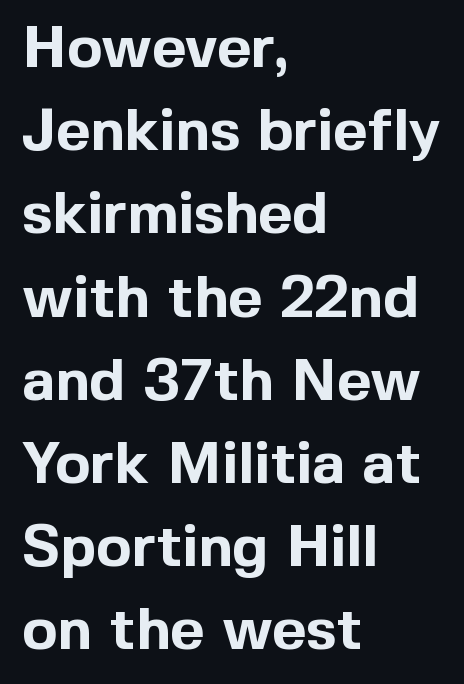
{"serif": "no", "italic": "no", "bold": "yes", "weight": "bold", "width": "normal", "x_height": "medium", "monospaced": "no", "underline": "no", "align": "left", "line_spacing": "normal", "line_spacing_ratio": 1.41, "letter_spacing": "normal", "letter_spacing_em": 0.0, "glyph_px": 59}
